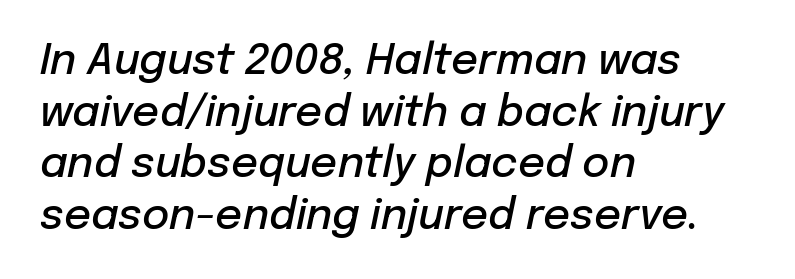
Is the block centered? No — it sits flush against the left margin. These lines keep a tight, regular rhythm from letter to letter. Honestly, there is no underline to notice here at all. A typesetter would call this proportional, since set widths differ per character.
